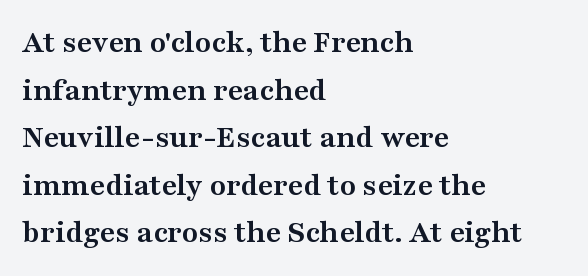
Q: Is the text bold? A: Yes.
Q: Is the text italic (slanted)? A: No, it is upright.
Q: Is the typeface a serif or a sans-serif typeface? A: Serif.
Q: Is the text underlined? A: No.
Q: How is the paragraph aligned? A: Left-aligned.
Q: Is the spacing between letters normal or unusually wide? A: Normal.
Q: Is the spacing between lines tight, normal or loose? A: Normal.
Q: Width (condensed, normal, or wide)? A: Wide.
Q: Stroke contrast? A: Medium.
Q: x-height? A: Medium.
Q: Monospaced? A: No.
